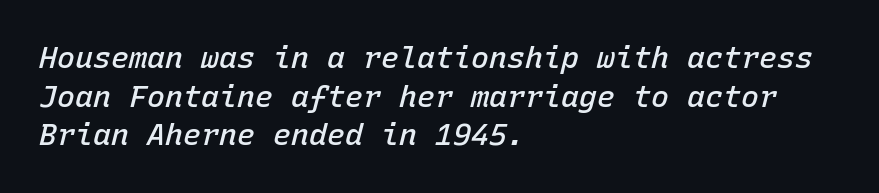
Q: Is the text bold? A: Semi-bold.
Q: Is the text italic (slanted)? A: Yes, it leans right by about 15 degrees.
Q: Is the text underlined? A: No.
Q: How is the paragraph aligned? A: Left-aligned.
Q: Is the spacing between letters normal or unusually wide? A: Normal.
Q: Is the spacing between lines tight, normal or loose? A: Normal.
Q: Width (condensed, normal, or wide)? A: Normal.
Q: Stroke contrast? A: Low.
Q: x-height? A: Medium.
Q: Monospaced? A: Yes.
